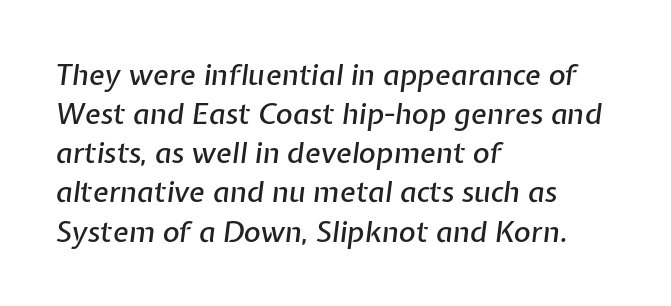
{"italic": "yes", "lean": "right", "slant_degrees": 7, "width": "normal", "stroke_contrast": "low", "x_height": "medium", "monospaced": "no", "underline": "no", "align": "left", "line_spacing": "normal", "line_spacing_ratio": 1.35, "letter_spacing": "normal", "letter_spacing_em": 0.0, "glyph_px": 29}
